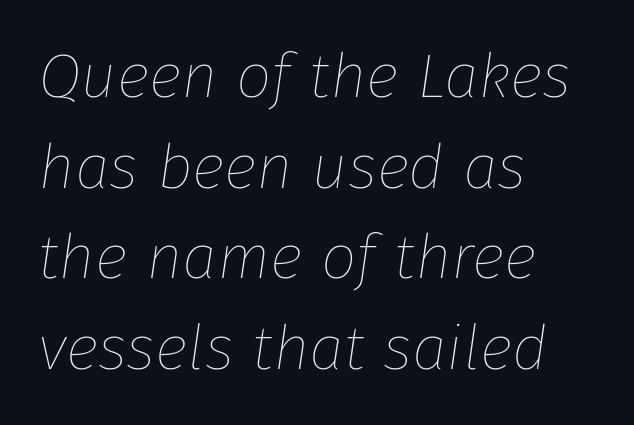
You could not count columns in this text — the font is proportionally spaced. Is the type slanted? Yes — the strokes lean at a clear angle. What stands out about the letter spacing? Nothing — it is the standard amount. The typeface has the unassuming heft of standard copy or less. Typeset ragged right — the left edge is the straight one. Students, observe: this is what conventionally led text looks like.
